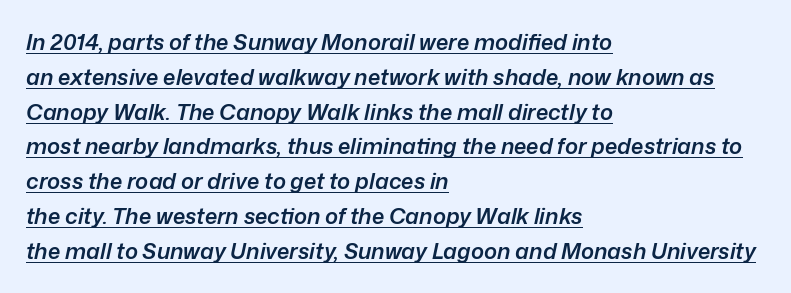
The image shows 22 px text type, italic (leaning right); set left-aligned, normal line spacing (1.58x), normal letter spacing, underlined.
